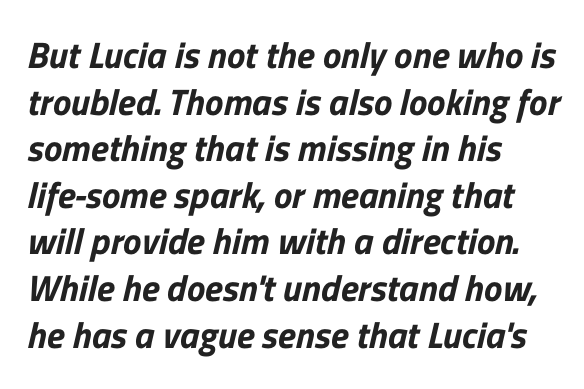
The image shows 37 px sans-serif type; set left-aligned, normal line spacing (1.26x), normal letter spacing, not underlined; low stroke contrast and a medium x-height.
